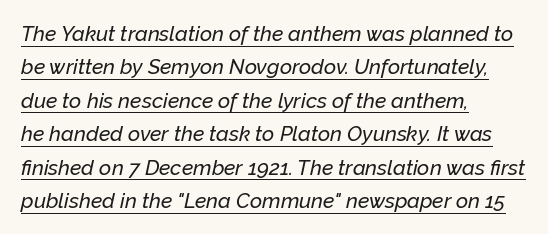
Q: Is the text italic (slanted)? A: Yes, it leans right by about 12 degrees.
Q: Is the text underlined? A: Yes.
Q: How is the paragraph aligned? A: Left-aligned.
Q: Is the spacing between letters normal or unusually wide? A: Normal.
Q: Is the spacing between lines tight, normal or loose? A: Normal.
